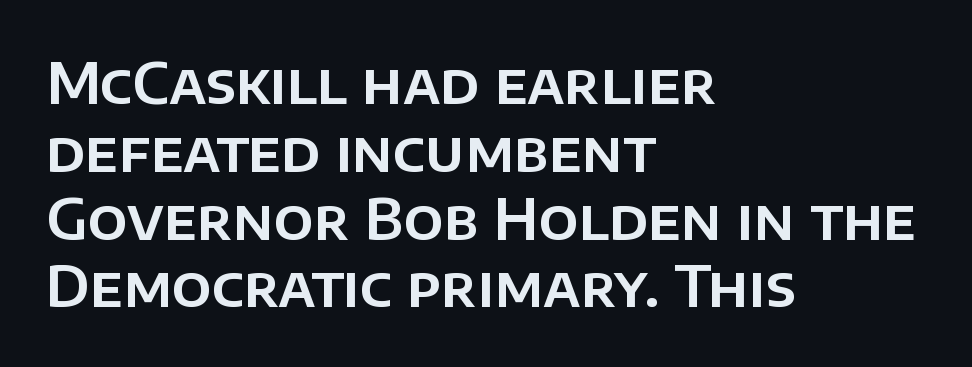
Each letter's strokes conclude bluntly, with no projecting serifs. The baseline area is clear. The gaps between neighbouring characters are ordinary and unremarkable. Each line starts at the same left margin while the right side varies.
